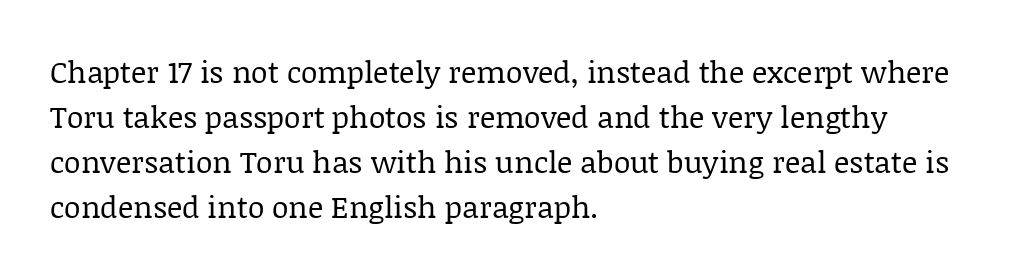
The image shows 30 px regular-weight serif type, upright; set left-aligned, normal line spacing (1.5x), normal letter spacing, not underlined; low stroke contrast and a large x-height.
